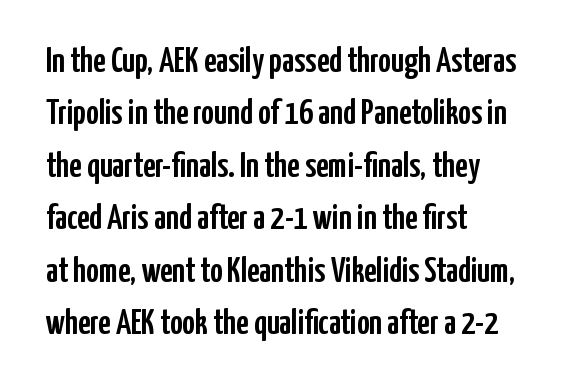
Q: Is the text italic (slanted)? A: No, it is upright.
Q: Is the typeface a serif or a sans-serif typeface? A: Sans-serif.
Q: Is the text underlined? A: No.
Q: How is the paragraph aligned? A: Left-aligned.
Q: Is the spacing between letters normal or unusually wide? A: Normal.
Q: Is the spacing between lines tight, normal or loose? A: Normal.
Q: Width (condensed, normal, or wide)? A: Condensed.
Q: Stroke contrast? A: Low.
Q: x-height? A: Medium.
Q: Monospaced? A: No.
